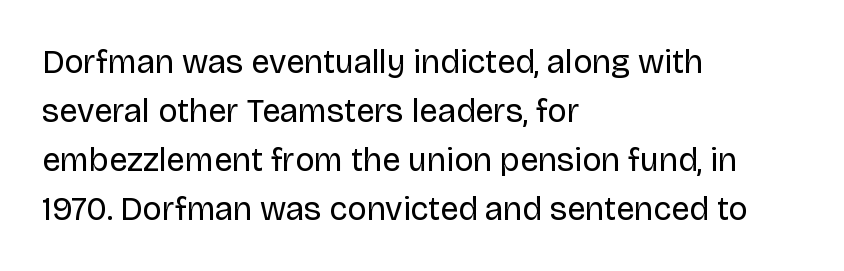
{"serif": "no", "italic": "no", "bold": "no", "weight": "regular", "width": "normal", "stroke_contrast": "low", "x_height": "large", "monospaced": "no", "underline": "no", "align": "left", "line_spacing": "normal", "line_spacing_ratio": 1.48, "letter_spacing": "normal", "letter_spacing_em": 0.0, "glyph_px": 33}
